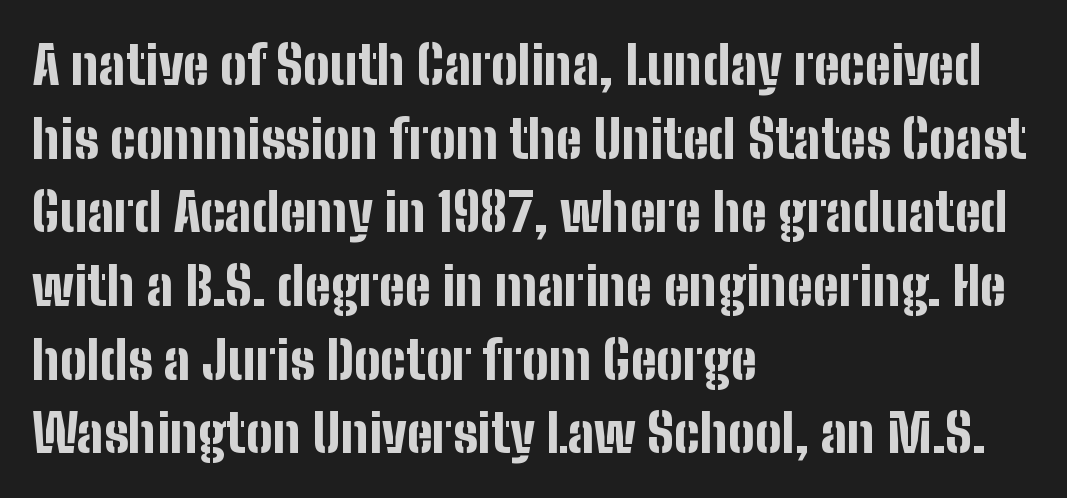
Emphasis by weight is at full strength: bold. A normal amount of white space separates one row of letters from the next. These lines are composed in type without serifs. The paragraph has a hard left edge and a soft right edge. Underlining? Definitely not there. The type sits square on the baseline with zero lean.
